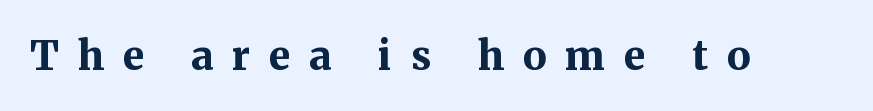
Q: Is the text bold? A: Yes.
Q: Is the text italic (slanted)? A: No, it is upright.
Q: Is the typeface a serif or a sans-serif typeface? A: Serif.
Q: Is the text underlined? A: No.
Q: Is the spacing between letters normal or unusually wide? A: Unusually wide.
Q: Width (condensed, normal, or wide)? A: Normal.
Q: Stroke contrast? A: Medium.
Q: x-height? A: Medium.
Q: Monospaced? A: No.
